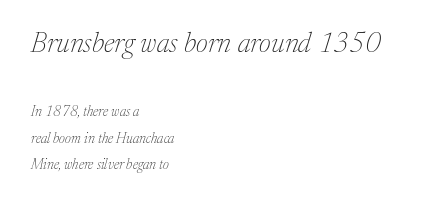
Tall strokes in this sample are angled rather than plumb. Horizontal alignment here is leftward, the default for most running prose. Between one letter and the next there's only the usual sliver of space. Is the lower block the larger one? No — the upper block carries the bigger type. Small tapered or slab feet sit at the stroke ends, so this counts as serif.
